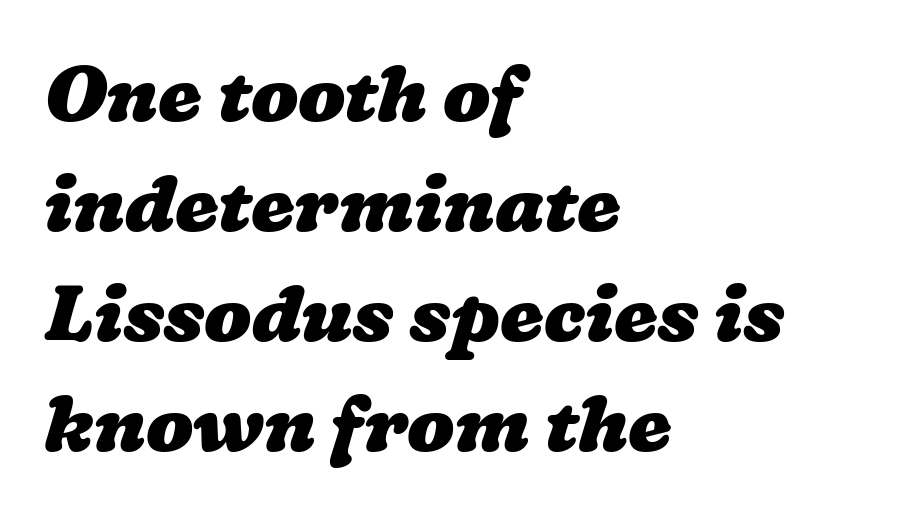
The image shows 78 px heavy, wide type; set left-aligned, normal line spacing (1.41x), normal letter spacing, not underlined; low stroke contrast and a medium x-height.
